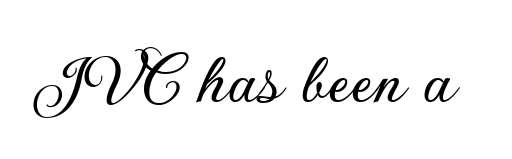
Q: Is the text italic (slanted)? A: Yes.
Q: Is the typeface a serif or a sans-serif typeface? A: Sans-serif.
Q: Is the text underlined? A: No.
Q: Is the spacing between letters normal or unusually wide? A: Normal.
Q: Width (condensed, normal, or wide)? A: Normal.
Q: Stroke contrast? A: Low.
Q: x-height? A: Small.
Q: Monospaced? A: No.
